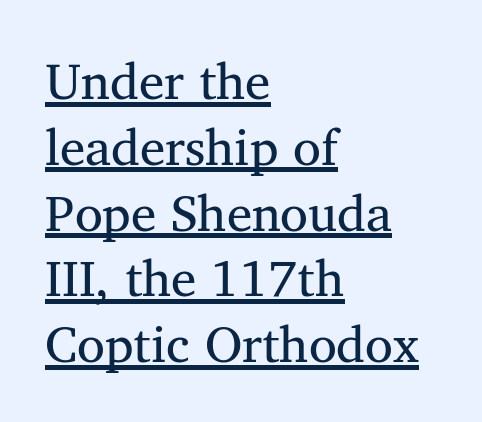
The image shows 51 px regular-weight serif type, upright; set left-aligned, normal line spacing (1.29x), normal letter spacing, underlined; medium stroke contrast and a medium x-height.
